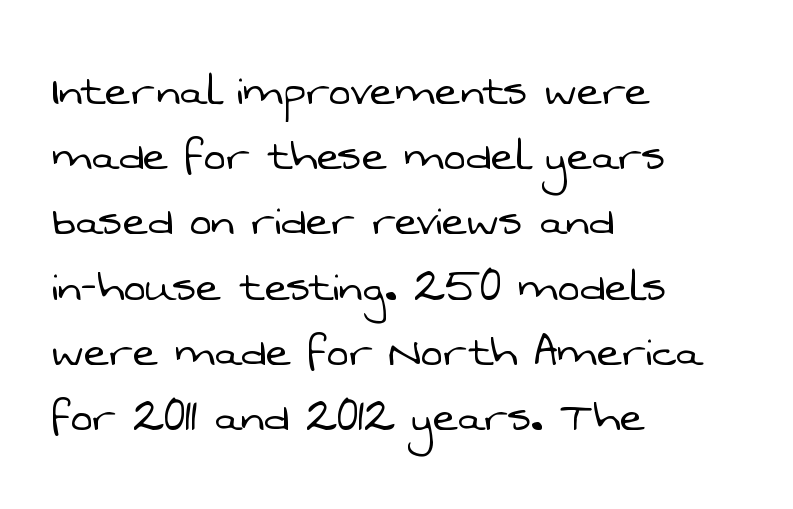
The image shows 53 px light sans-serif type; set left-aligned, line spacing 1.23x, normal letter spacing, not underlined; low stroke contrast and a medium x-height.
